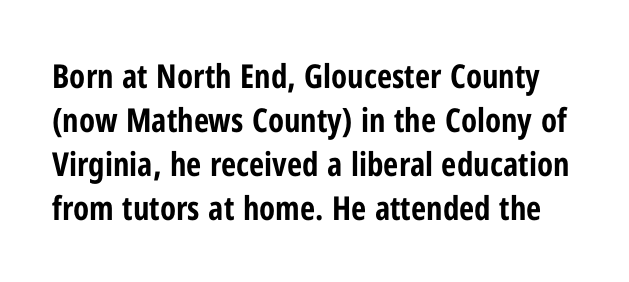
Q: Is the text bold? A: Yes.
Q: Is the text italic (slanted)? A: No, it is upright.
Q: Is the typeface a serif or a sans-serif typeface? A: Sans-serif.
Q: Is the text underlined? A: No.
Q: Is the spacing between letters normal or unusually wide? A: Normal.
Q: Is the spacing between lines tight, normal or loose? A: Normal.
Q: Width (condensed, normal, or wide)? A: Condensed.
Q: Stroke contrast? A: Low.
Q: x-height? A: Medium.
Q: Monospaced? A: No.
